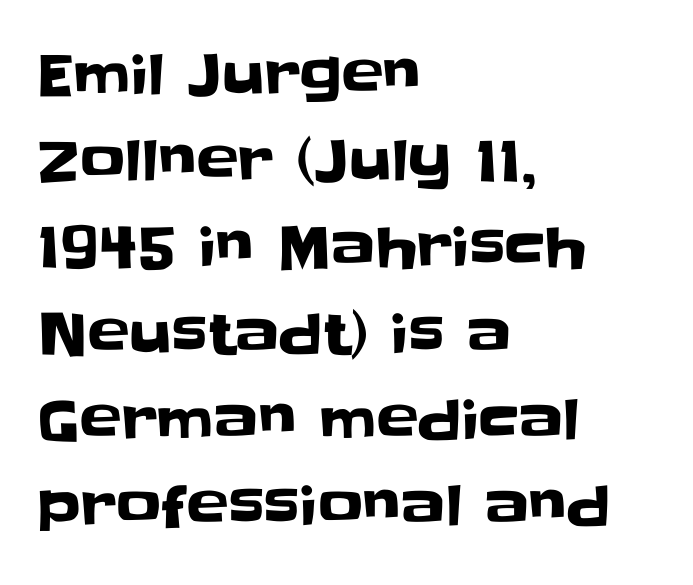
Any mark beneath the type? The region is blank. Does the lettering tilt? It doesn't — this is upright. Observe the ordinary spacing: letters are neighbours, not strangers. The type family on display is of the sans-serif kind. Alignment: flush left. Proportional: the letters do not fall into vertical columns.
